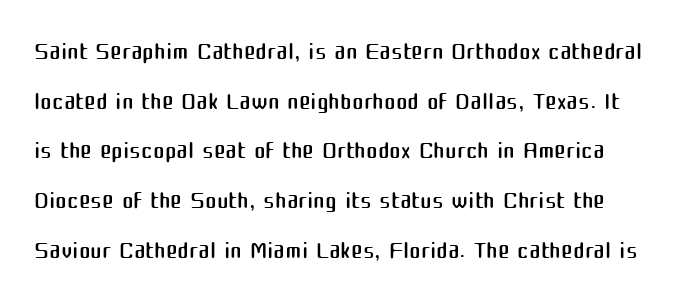
The image shows 35 px regular-weight sans-serif type, upright; set normal line spacing (1.42x), normal letter spacing, not underlined; medium stroke contrast and a medium x-height.
